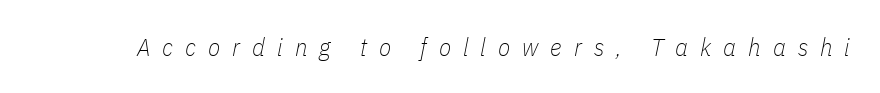
Q: Is the text bold? A: No.
Q: Is the text italic (slanted)? A: Yes, it leans right by about 11 degrees.
Q: Is the text underlined? A: No.
Q: Is the spacing between letters normal or unusually wide? A: Unusually wide.
